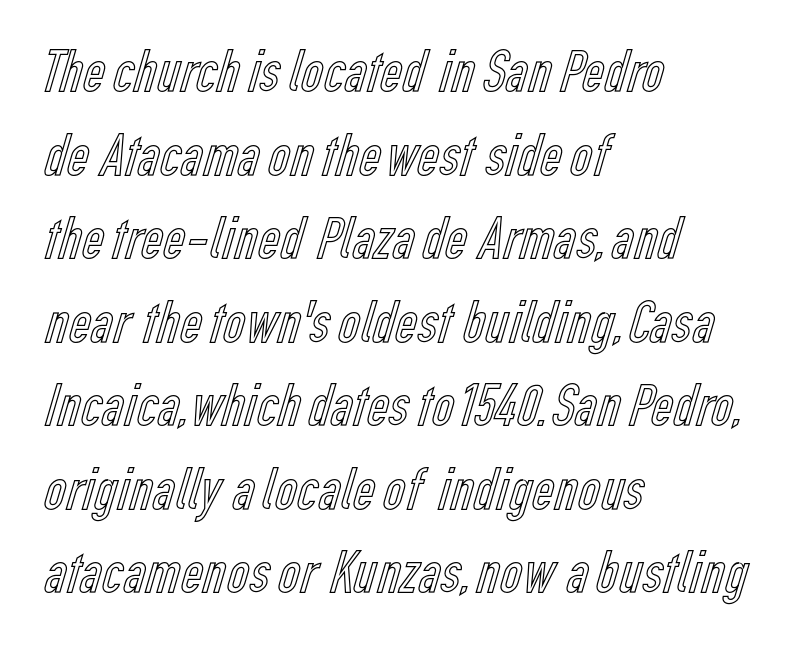
The space beneath each line is pristine and unruled. The rendering uses natural spacing where letterforms have individual widths. The lines are quadded left. Spacing between characters is what you'd get straight out of the box.
